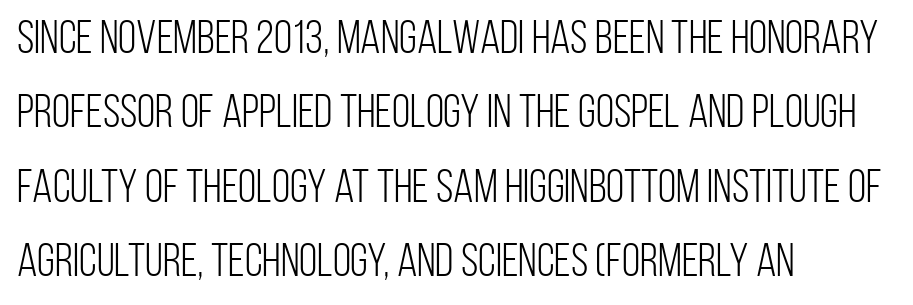
Quick note: underline off. Every stem runs plumb, perpendicular to the baseline. Notice how descenders clear the ascenders below comfortably — that's standard leading. Heaviness? Minimal to ordinary, like unemphasized prose.
